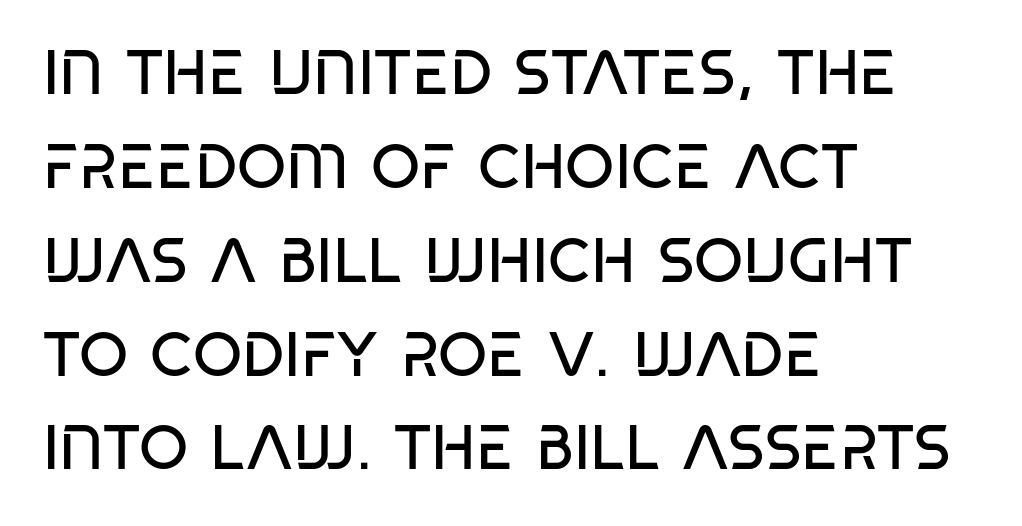
{"serif": "no", "bold": "no", "weight": "regular", "width": "condensed", "stroke_contrast": "low", "x_height": "large", "monospaced": "no", "underline": "no", "align": "left", "line_spacing": "normal", "line_spacing_ratio": 1.49, "letter_spacing": "normal", "letter_spacing_em": 0.0, "glyph_px": 63}
